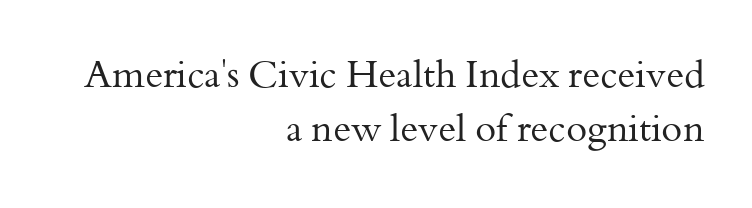
The image shows 38 px regular-weight serif type, upright; set right-aligned, normal line spacing (1.41x), normal letter spacing, not underlined; medium stroke contrast and a small x-height.
